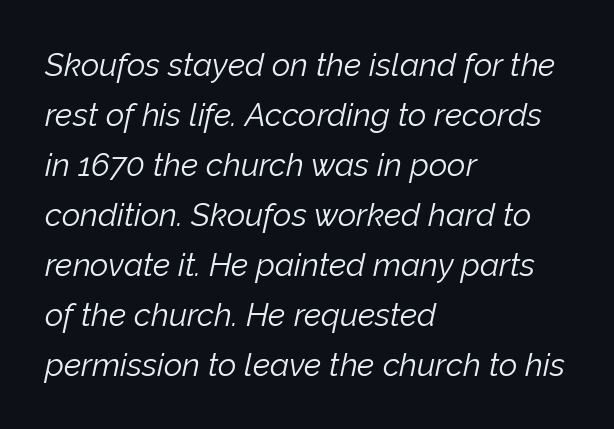
{"italic": "yes", "lean": "right", "slant_degrees": 12, "bold": "no", "weight": "light", "width": "normal", "stroke_contrast": "low", "x_height": "medium", "monospaced": "no", "underline": "no", "align": "left", "line_spacing": "normal", "line_spacing_ratio": 1.56, "letter_spacing": "normal", "letter_spacing_em": 0.0, "glyph_px": 32}
